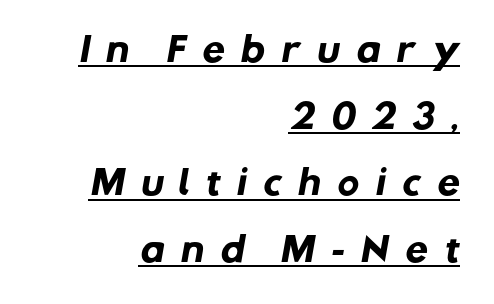
The letters advance in unequal steps, a hallmark of proportional type. This sample is right-justified, so line beginnings fall wherever the words allow. A sans-serif font was chosen for this passage. Loose tracking; the words dissolve into strings of separated letters.
